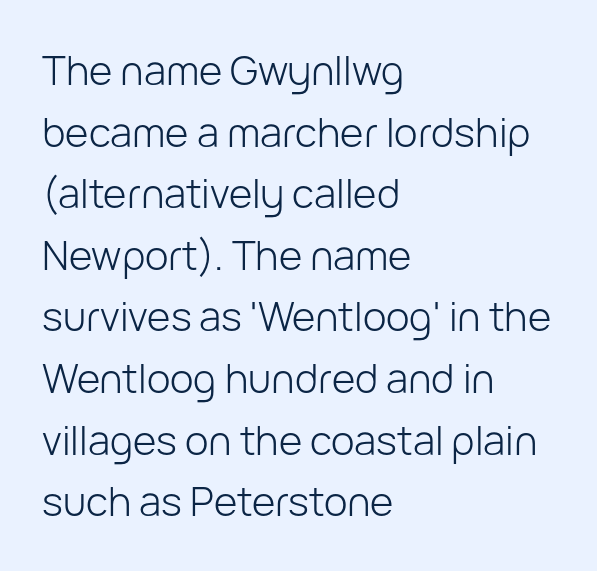
{"serif": "no", "italic": "no", "bold": "no", "weight": "light", "width": "normal", "stroke_contrast": "low", "x_height": "medium", "monospaced": "no", "underline": "no", "align": "left", "line_spacing": "normal", "line_spacing_ratio": 1.54, "letter_spacing": "normal", "letter_spacing_em": 0.0, "glyph_px": 40}
